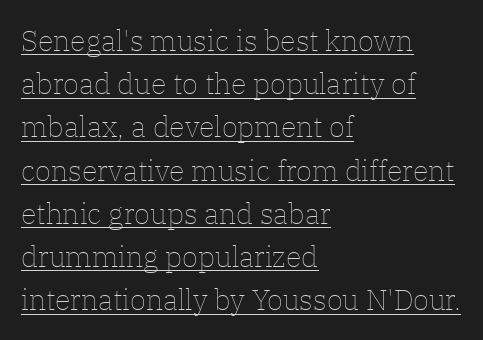
The image shows 29 px thin type, upright; set left-aligned, normal line spacing (1.49x), normal letter spacing, underlined; low stroke contrast and a medium x-height.
